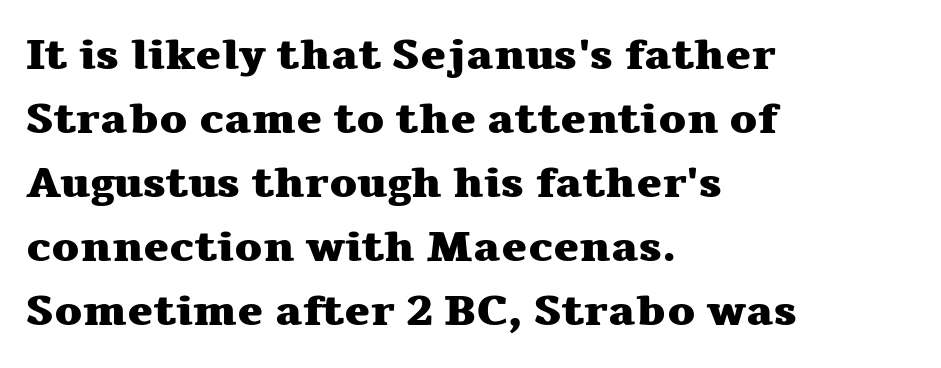
The image shows 43 px heavy, wide serif type, upright; set left-aligned, normal line spacing (1.49x), normal letter spacing, not underlined; medium stroke contrast and a medium x-height.
